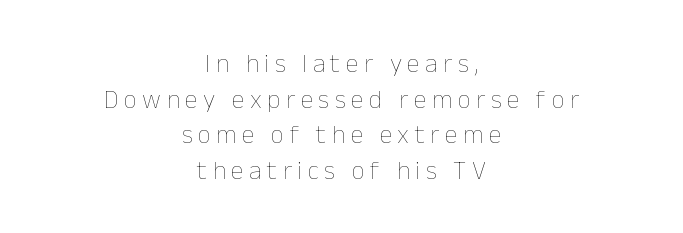
{"italic": "no", "bold": "no", "underline": "no", "align": "center", "line_spacing": "normal", "line_spacing_ratio": 1.37, "letter_spacing": "wide", "letter_spacing_em": 0.21, "glyph_px": 26}
